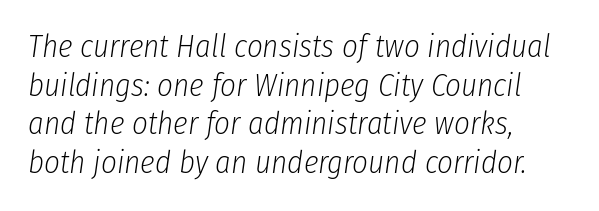
The image shows 31 px light, condensed type, italic (leaning right); set left-aligned, normal line spacing (1.25x), normal letter spacing, not underlined; low stroke contrast and a medium x-height.
